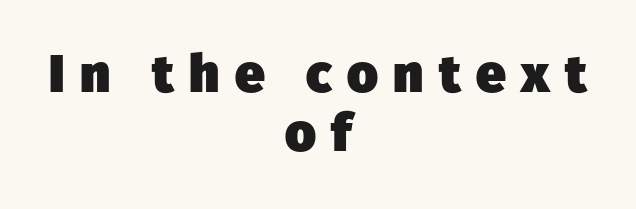
{"serif": "no", "bold": "yes", "weight": "heavy", "width": "normal", "stroke_contrast": "low", "x_height": "medium", "monospaced": "no", "underline": "no", "align": "center", "line_spacing": "tight", "line_spacing_ratio": 1.12, "letter_spacing": "wide", "letter_spacing_em": 0.29, "glyph_px": 53}
